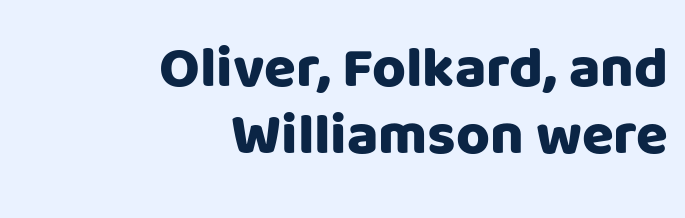
Q: Is the text bold? A: Yes.
Q: Is the text italic (slanted)? A: No, it is upright.
Q: Is the typeface a serif or a sans-serif typeface? A: Sans-serif.
Q: Is the text underlined? A: No.
Q: How is the paragraph aligned? A: Right-aligned.
Q: Is the spacing between letters normal or unusually wide? A: Normal.
Q: Is the spacing between lines tight, normal or loose? A: Tight.
Q: Width (condensed, normal, or wide)? A: Normal.
Q: Stroke contrast? A: Low.
Q: x-height? A: Large.
Q: Monospaced? A: No.
